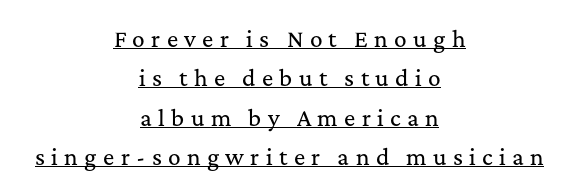
{"italic": "no", "underline": "yes", "align": "center", "line_spacing_ratio": 1.88, "letter_spacing": "wide", "letter_spacing_em": 0.3, "glyph_px": 21}
